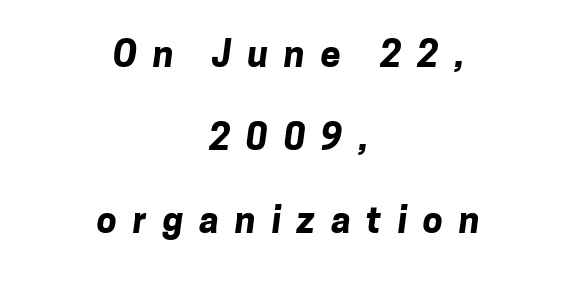
Q: Is the text bold? A: Yes.
Q: Is the typeface a serif or a sans-serif typeface? A: Sans-serif.
Q: Is the text underlined? A: No.
Q: How is the paragraph aligned? A: Centered.
Q: Is the spacing between letters normal or unusually wide? A: Unusually wide.
Q: Is the spacing between lines tight, normal or loose? A: Loose.
Q: Width (condensed, normal, or wide)? A: Normal.
Q: Stroke contrast? A: Low.
Q: x-height? A: Medium.
Q: Monospaced? A: No.
